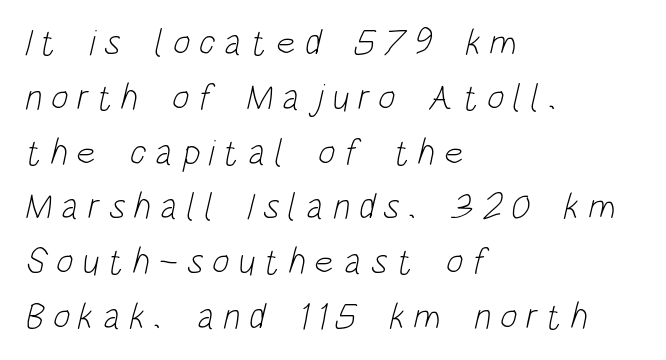
Q: Is the text bold? A: No.
Q: Is the typeface a serif or a sans-serif typeface? A: Sans-serif.
Q: Is the text underlined? A: No.
Q: How is the paragraph aligned? A: Left-aligned.
Q: Is the spacing between letters normal or unusually wide? A: Unusually wide.
Q: Is the spacing between lines tight, normal or loose? A: Normal.
Q: Width (condensed, normal, or wide)? A: Condensed.
Q: Stroke contrast? A: Low.
Q: x-height? A: Large.
Q: Monospaced? A: No.
